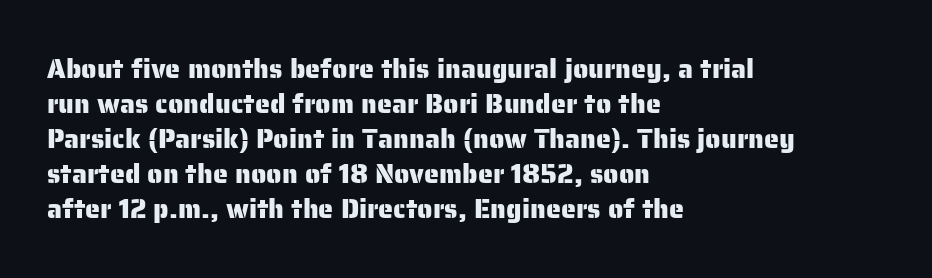
Q: Is the text italic (slanted)? A: No, it is upright.
Q: Is the text underlined? A: No.
Q: How is the paragraph aligned? A: Left-aligned.
Q: Is the spacing between letters normal or unusually wide? A: Normal.
Q: Is the spacing between lines tight, normal or loose? A: Normal.
